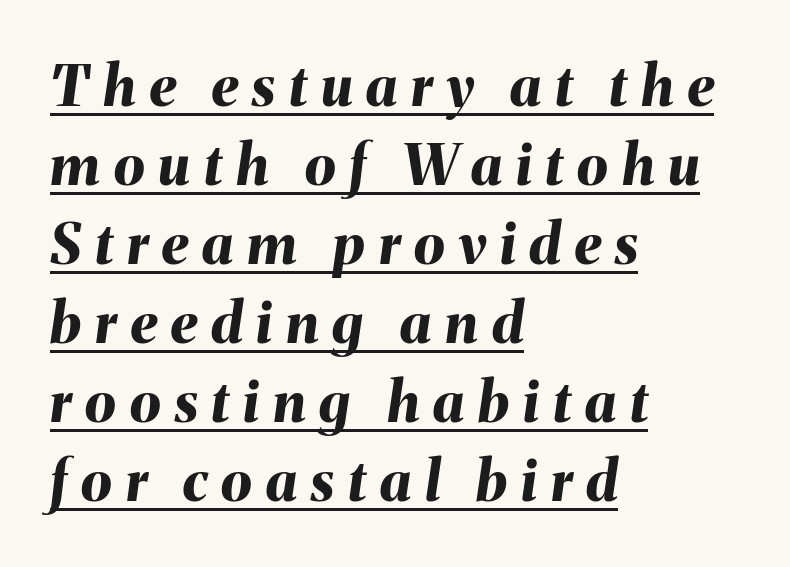
Is this a fixed-width face? No — the glyphs have proportional, varying widths. Substantial extra tracking has been applied to these lines. Typeset ragged right — the left edge is the straight one. These words are printed bold, with thick strokes throughout.
